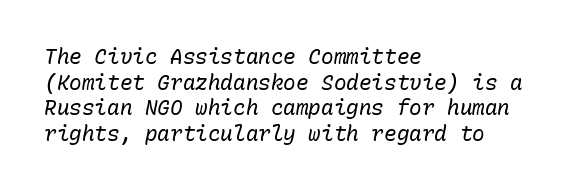
Q: Is the text bold? A: No.
Q: Is the text italic (slanted)? A: Yes, it leans right by about 10 degrees.
Q: Is the text underlined? A: No.
Q: How is the paragraph aligned? A: Left-aligned.
Q: Is the spacing between letters normal or unusually wide? A: Normal.
